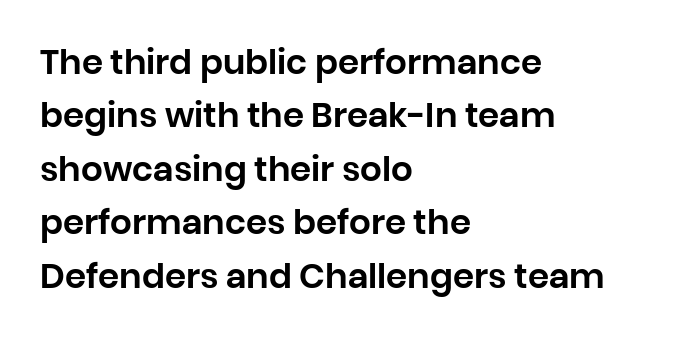
{"serif": "no", "italic": "no", "width": "normal", "stroke_contrast": "low", "x_height": "large", "monospaced": "no", "underline": "no", "align": "left", "line_spacing": "normal", "line_spacing_ratio": 1.57, "letter_spacing": "normal", "letter_spacing_em": 0.0, "glyph_px": 34}
